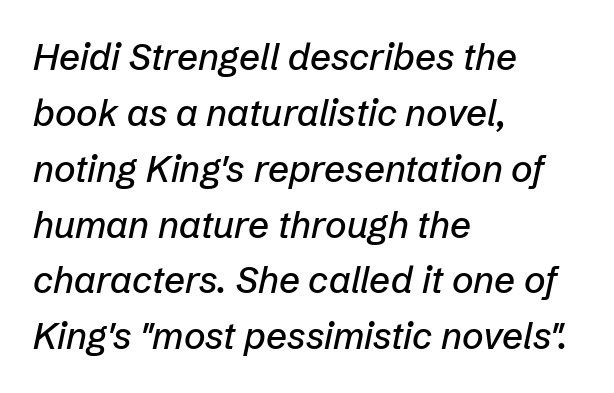
The image shows 37 px text type, italic (leaning right); set left-aligned, normal line spacing (1.51x), normal letter spacing, not underlined; low stroke contrast and a medium x-height.
